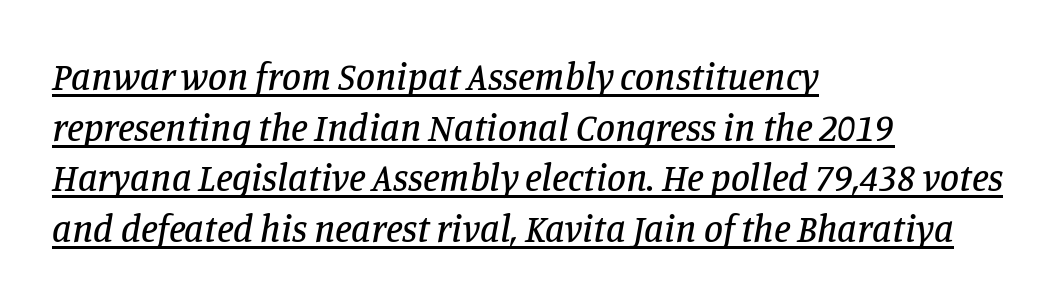
Q: Is the text italic (slanted)? A: Yes, it leans right by about 11 degrees.
Q: Is the typeface a serif or a sans-serif typeface? A: Serif.
Q: Is the text underlined? A: Yes.
Q: How is the paragraph aligned? A: Left-aligned.
Q: Is the spacing between letters normal or unusually wide? A: Normal.
Q: Is the spacing between lines tight, normal or loose? A: Normal.
Q: Width (condensed, normal, or wide)? A: Normal.
Q: Stroke contrast? A: Low.
Q: x-height? A: Large.
Q: Monospaced? A: No.
